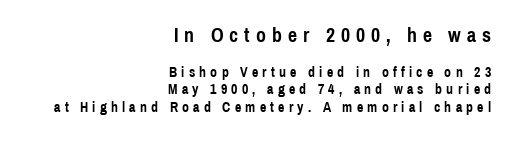
Q: Is the text bold? A: Yes.
Q: Is the text italic (slanted)? A: No, it is upright.
Q: Is the text underlined? A: No.
Q: How is the paragraph aligned? A: Right-aligned.
Q: Is the spacing between letters normal or unusually wide? A: Unusually wide.
Q: Is the spacing between lines tight, normal or loose? A: Normal.
Q: Which block of text is set in a larger size, the first (top) or the second (bottom)? A: The first (top) one.
